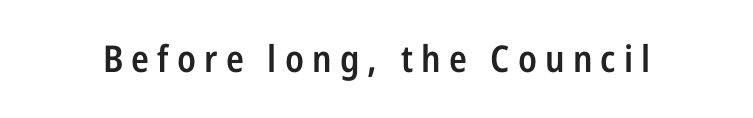
The image shows 37 px semibold, condensed sans-serif type, upright; set unusually wide letter spacing (+0.22 em), not underlined; low stroke contrast and a medium x-height.
